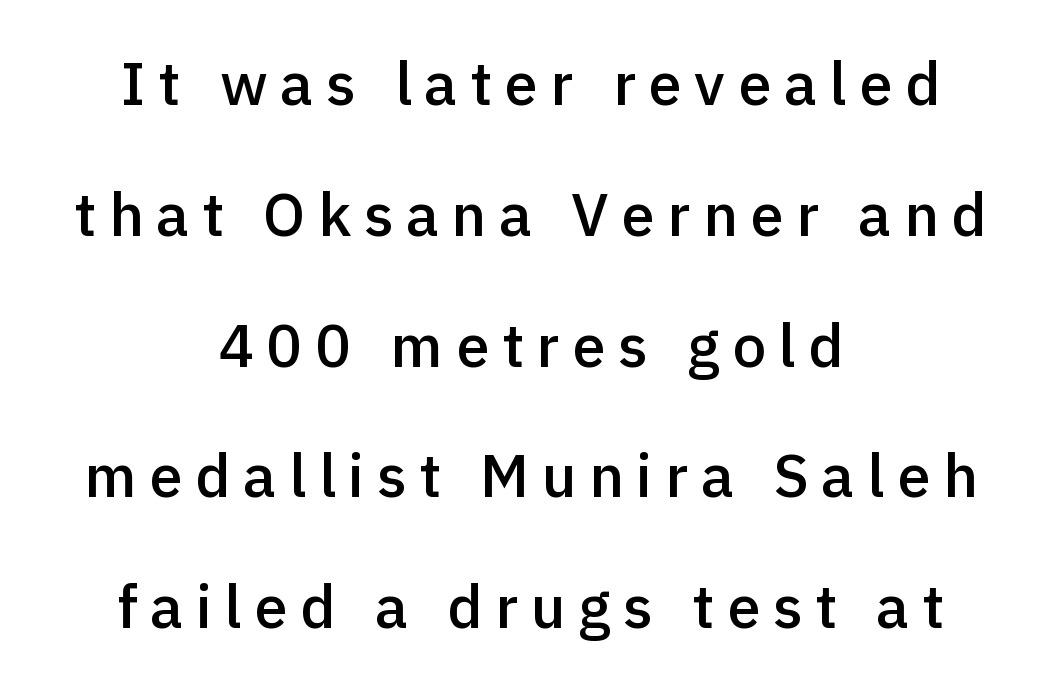
Vertical spacing — loose. Has an underline been added? It has not. Neither beginnings nor endings align; midpoints do. The face used here is rendered with a markedly widened letterfit. Observe the absence of serifs on each vertical stroke in this sample. You could not count columns in this text — the font is proportionally spaced.
